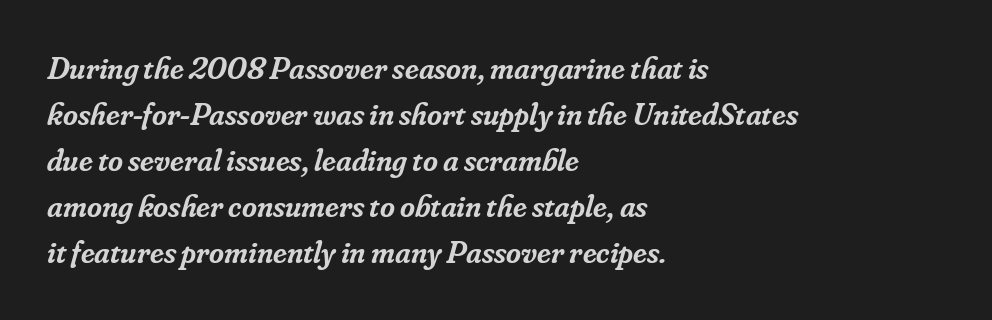
The image shows 32 px semibold serif type, italic (leaning right); set left-aligned, normal line spacing (1.44x), normal letter spacing, not underlined; low stroke contrast and a small x-height.
